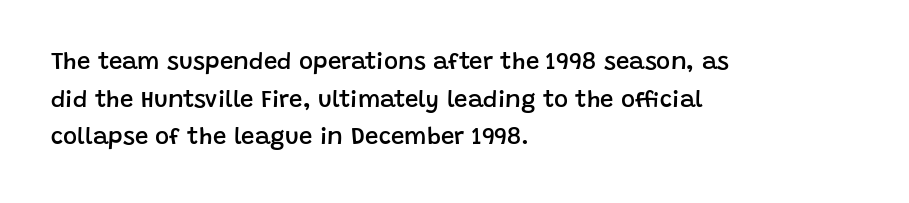
If you drew a ruler down the left edge, every line would touch it. Successive baselines arrive at the customary interval. The passage shown is semibold, sitting just below true bold. Style check: upright.
